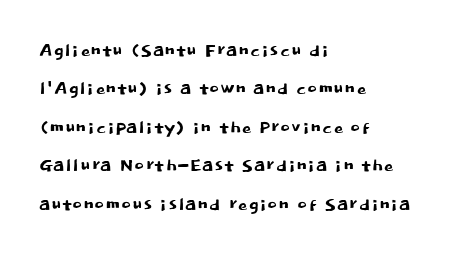
How would I describe the line gaps? Plain and ordinary. Teacher's note: observe the even left margin — that is flush-left alignment. Decoration check: the copy has no underline. Characters follow at the spacing the type designer built in. Is there any slant? The stems are plumb.
